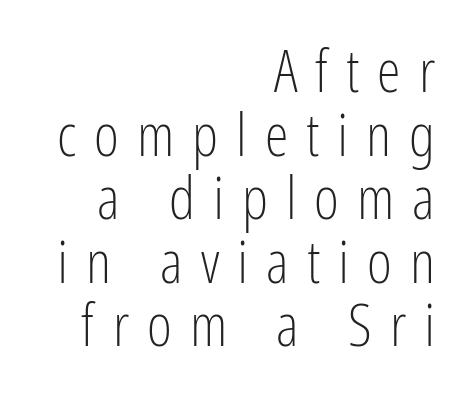
{"serif": "no", "italic": "no", "bold": "no", "weight": "light", "width": "condensed", "stroke_contrast": "low", "x_height": "medium", "monospaced": "no", "underline": "no", "align": "right", "line_spacing": "tight", "line_spacing_ratio": 1.06, "letter_spacing": "wide", "letter_spacing_em": 0.3, "glyph_px": 60}
